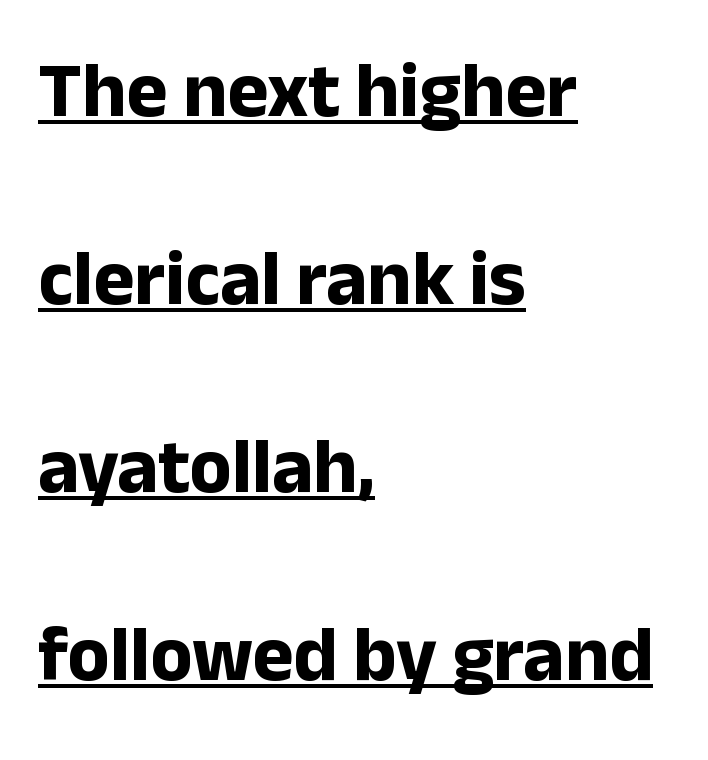
Q: Is the text bold? A: Yes.
Q: Is the text italic (slanted)? A: No, it is upright.
Q: Is the typeface a serif or a sans-serif typeface? A: Sans-serif.
Q: Is the text underlined? A: Yes.
Q: How is the paragraph aligned? A: Left-aligned.
Q: Is the spacing between letters normal or unusually wide? A: Normal.
Q: Is the spacing between lines tight, normal or loose? A: Loose.
Q: Width (condensed, normal, or wide)? A: Normal.
Q: Stroke contrast? A: Low.
Q: x-height? A: Medium.
Q: Monospaced? A: No.
